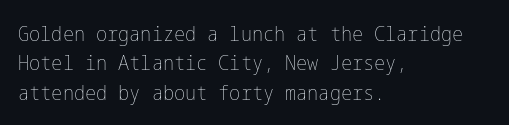
{"italic": "no", "bold": "no", "underline": "no", "align": "left", "line_spacing": "normal", "line_spacing_ratio": 1.4, "letter_spacing": "normal", "letter_spacing_em": 0.0, "glyph_px": 21}
